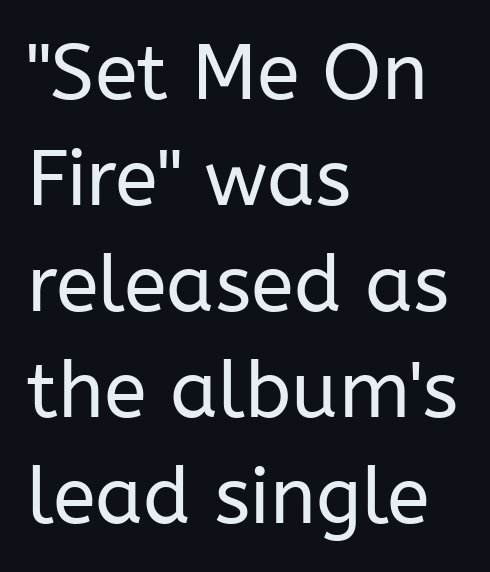
Q: Is the text bold? A: No.
Q: Is the text italic (slanted)? A: No, it is upright.
Q: Is the typeface a serif or a sans-serif typeface? A: Sans-serif.
Q: Is the text underlined? A: No.
Q: How is the paragraph aligned? A: Left-aligned.
Q: Is the spacing between letters normal or unusually wide? A: Normal.
Q: Is the spacing between lines tight, normal or loose? A: Normal.
Q: Width (condensed, normal, or wide)? A: Normal.
Q: Stroke contrast? A: Low.
Q: x-height? A: Medium.
Q: Monospaced? A: No.
